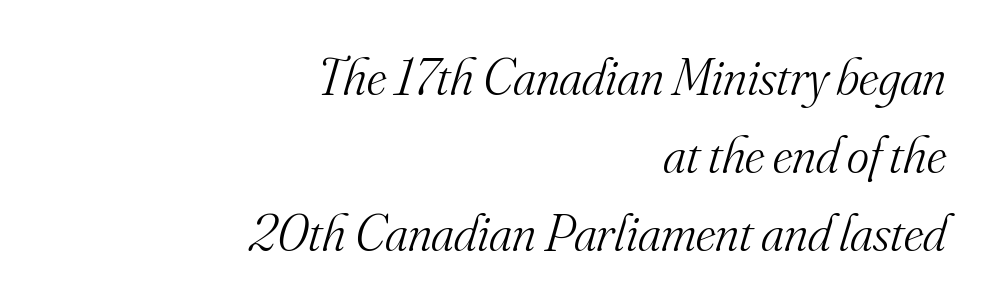
Q: Is the text bold? A: No.
Q: Is the text italic (slanted)? A: Yes, it leans right by about 16 degrees.
Q: Is the typeface a serif or a sans-serif typeface? A: Serif.
Q: Is the text underlined? A: No.
Q: How is the paragraph aligned? A: Right-aligned.
Q: Is the spacing between letters normal or unusually wide? A: Normal.
Q: Is the spacing between lines tight, normal or loose? A: Normal.
Q: Width (condensed, normal, or wide)? A: Normal.
Q: Stroke contrast? A: Medium.
Q: x-height? A: Small.
Q: Monospaced? A: No.
